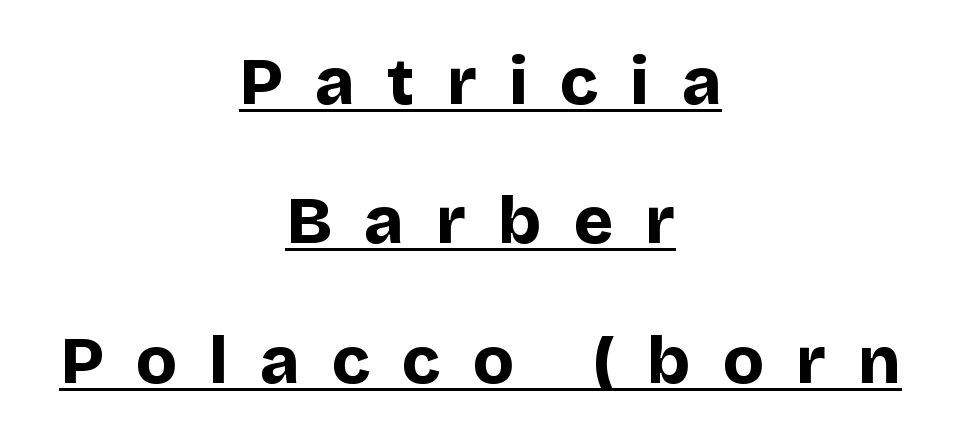
{"serif": "no", "italic": "no", "bold": "yes", "weight": "bold", "width": "normal", "stroke_contrast": "low", "x_height": "large", "monospaced": "no", "underline": "yes", "align": "center", "line_spacing": "loose", "line_spacing_ratio": 2.08, "letter_spacing": "wide", "letter_spacing_em": 0.48, "glyph_px": 67}
